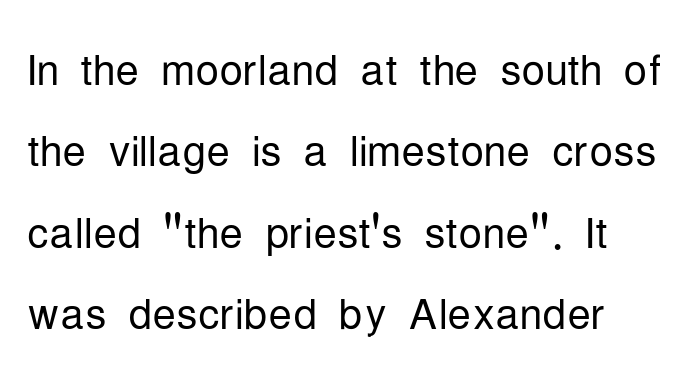
Q: Is the text bold? A: No.
Q: Is the text italic (slanted)? A: No, it is upright.
Q: Is the typeface a serif or a sans-serif typeface? A: Sans-serif.
Q: Is the text underlined? A: No.
Q: How is the paragraph aligned? A: Left-aligned.
Q: Is the spacing between letters normal or unusually wide? A: Normal.
Q: Is the spacing between lines tight, normal or loose? A: Normal.
Q: Width (condensed, normal, or wide)? A: Condensed.
Q: Stroke contrast? A: Low.
Q: x-height? A: Medium.
Q: Monospaced? A: No.
